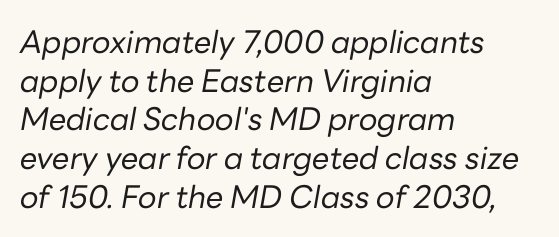
The image shows 31 px regular-weight type, italic (leaning right); set left-aligned, normal line spacing (1.25x), normal letter spacing, not underlined; low stroke contrast and a medium x-height.
